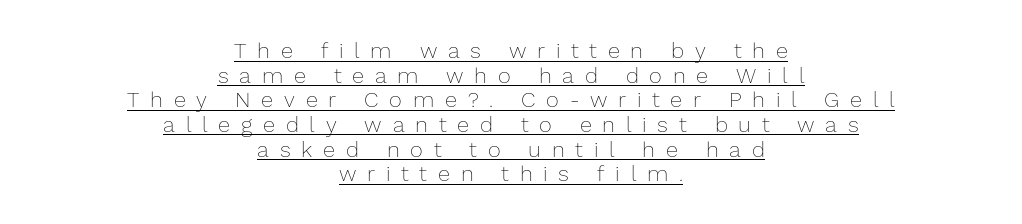
The image shows 22 px text type, upright; set centered, tight line spacing (1.12x), unusually wide letter spacing (+0.49 em), underlined.
